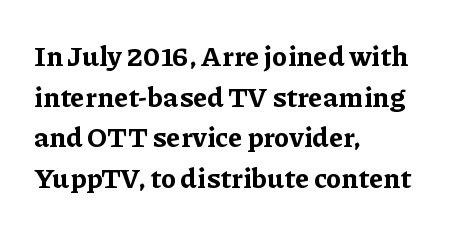
{"serif": "yes", "italic": "no", "bold": "yes", "weight": "bold", "width": "normal", "stroke_contrast": "low", "x_height": "medium", "monospaced": "no", "underline": "no", "align": "left", "line_spacing": "normal", "line_spacing_ratio": 1.45, "letter_spacing": "normal", "letter_spacing_em": 0.0, "glyph_px": 28}
